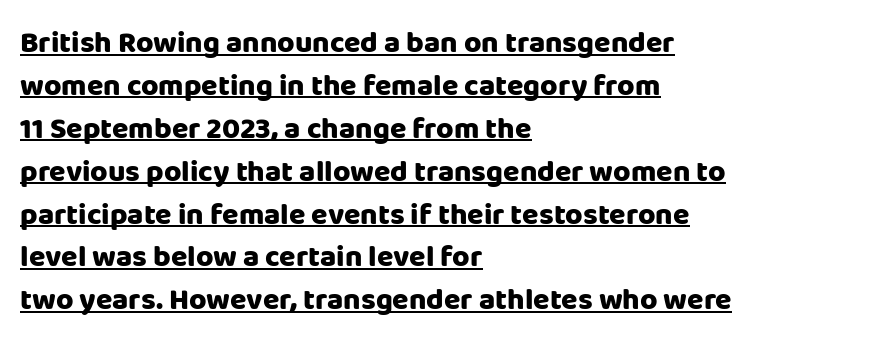
{"serif": "no", "italic": "no", "bold": "yes", "weight": "heavy", "width": "normal", "stroke_contrast": "low", "x_height": "large", "monospaced": "no", "underline": "yes", "align": "left", "line_spacing": "normal", "line_spacing_ratio": 1.43, "letter_spacing": "normal", "letter_spacing_em": 0.0, "glyph_px": 30}
